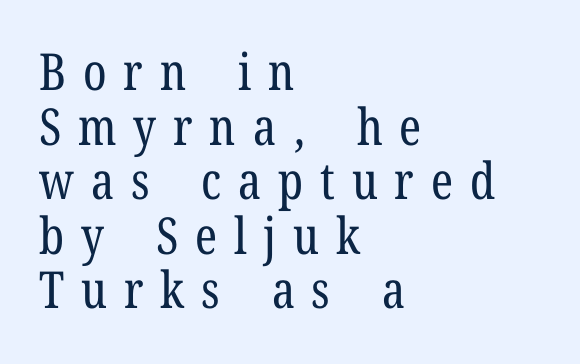
Q: Is the text bold? A: No.
Q: Is the text italic (slanted)? A: No, it is upright.
Q: Is the typeface a serif or a sans-serif typeface? A: Serif.
Q: Is the text underlined? A: No.
Q: How is the paragraph aligned? A: Left-aligned.
Q: Is the spacing between letters normal or unusually wide? A: Unusually wide.
Q: Is the spacing between lines tight, normal or loose? A: Tight.
Q: Width (condensed, normal, or wide)? A: Condensed.
Q: Stroke contrast? A: Low.
Q: x-height? A: Medium.
Q: Monospaced? A: No.
